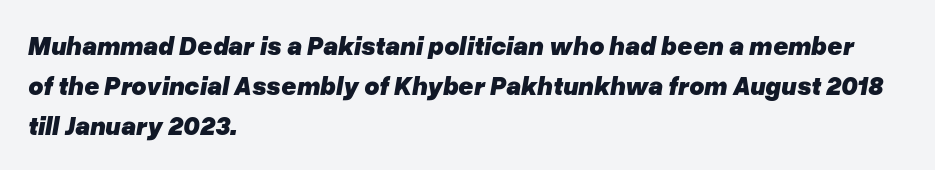
{"italic": "yes", "lean": "right", "slant_degrees": 10, "bold": "yes", "underline": "no", "align": "left", "line_spacing": "normal", "line_spacing_ratio": 1.53, "letter_spacing": "normal", "letter_spacing_em": 0.0, "glyph_px": 26}
